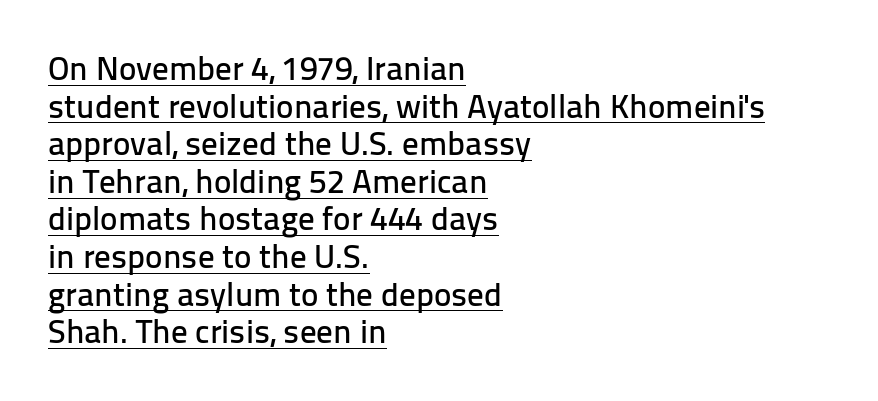
Q: Is the text italic (slanted)? A: No, it is upright.
Q: Is the typeface a serif or a sans-serif typeface? A: Sans-serif.
Q: Is the text underlined? A: Yes.
Q: How is the paragraph aligned? A: Left-aligned.
Q: Is the spacing between letters normal or unusually wide? A: Normal.
Q: Is the spacing between lines tight, normal or loose? A: Tight.
Q: Width (condensed, normal, or wide)? A: Normal.
Q: Stroke contrast? A: Low.
Q: x-height? A: Medium.
Q: Monospaced? A: No.
